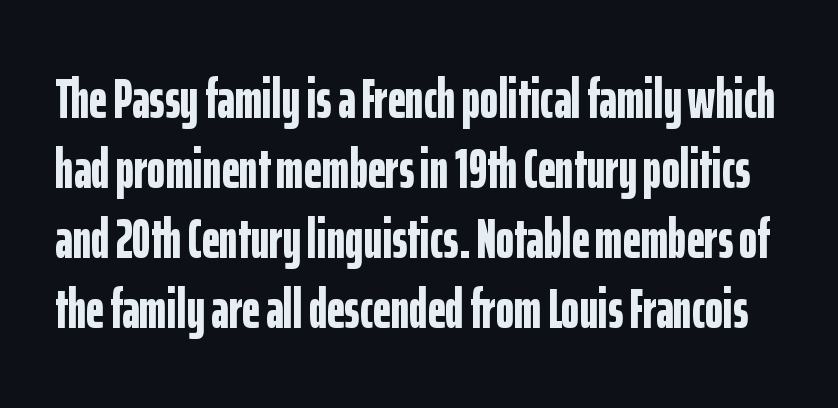
A roman cut, with each character standing at attention. Inter-character spacing is left at the font's built-in metrics. Here the designer chose a conventional face with non-uniform glyph widths. The block of text has a typical density, with ordinary space between rows. Observe the absence of serifs on each vertical stroke in this sample.
